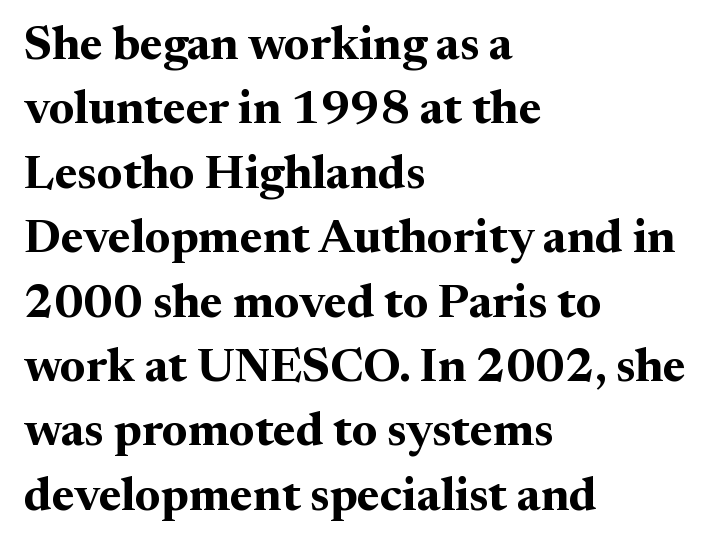
The image shows 47 px bold serif type, upright; set left-aligned, normal line spacing (1.37x), normal letter spacing, not underlined; medium stroke contrast and a medium x-height.
